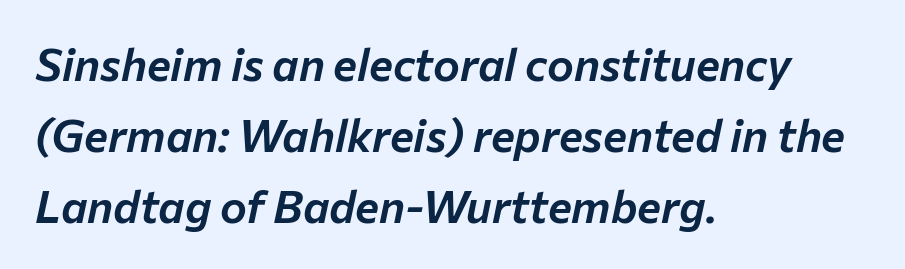
The image shows 45 px text type, italic (leaning right); set left-aligned, normal line spacing (1.58x), normal letter spacing, not underlined; low stroke contrast and a medium x-height.
